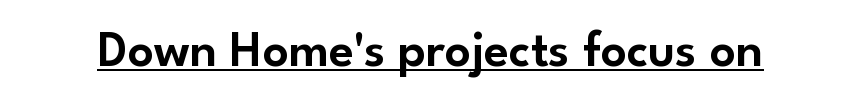
{"serif": "no", "italic": "no", "width": "normal", "stroke_contrast": "low", "x_height": "small", "monospaced": "no", "underline": "yes", "letter_spacing": "normal", "letter_spacing_em": 0.0, "glyph_px": 51}
